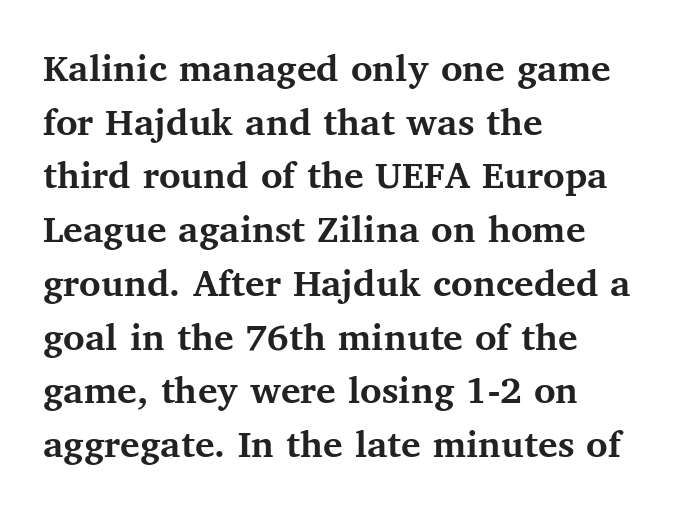
Emphasis by weight is at full strength: bold. Notice how descenders clear the ascenders below comfortably — that's standard leading. No extra tracking has been applied to these lines. The lines in this sample share a left origin and differ only in where they stop. Rendered with straight, roman letterforms.
